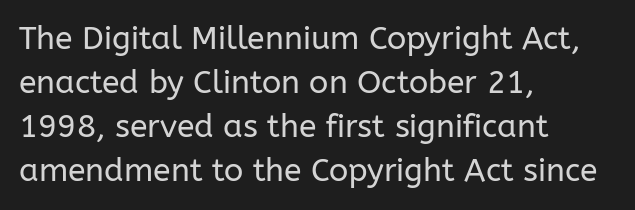
{"serif": "no", "italic": "no", "bold": "no", "weight": "regular", "width": "normal", "stroke_contrast": "low", "x_height": "medium", "monospaced": "no", "underline": "no", "align": "left", "line_spacing": "normal", "line_spacing_ratio": 1.38, "letter_spacing": "normal", "letter_spacing_em": 0.0, "glyph_px": 32}
